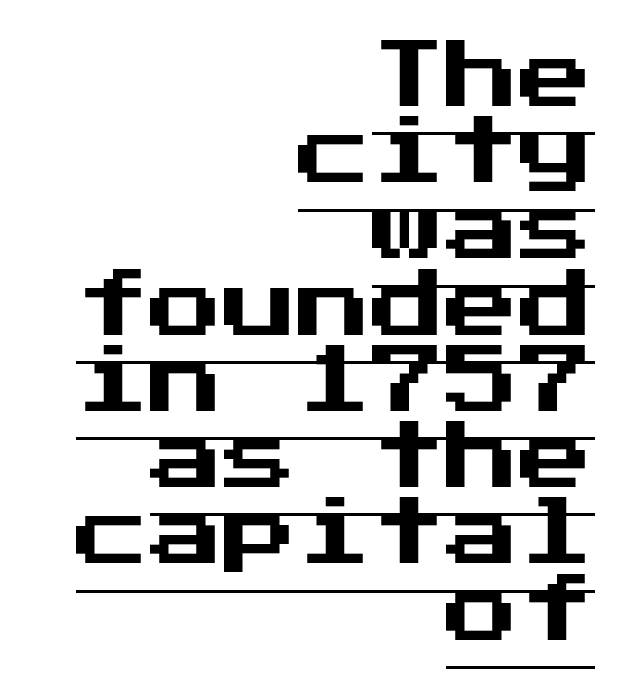
{"serif": "no", "italic": "no", "width": "normal", "stroke_contrast": "medium", "x_height": "medium", "underline": "yes", "align": "right", "line_spacing": "tight", "line_spacing_ratio": 1.03, "letter_spacing": "normal", "letter_spacing_em": 0.0, "glyph_px": 74}
